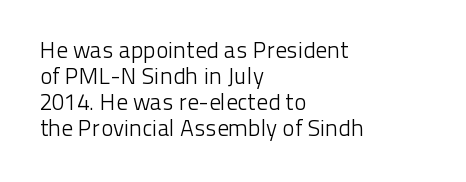
Q: Is the text bold? A: No.
Q: Is the text italic (slanted)? A: No, it is upright.
Q: Is the text underlined? A: No.
Q: How is the paragraph aligned? A: Left-aligned.
Q: Is the spacing between letters normal or unusually wide? A: Normal.
Q: Is the spacing between lines tight, normal or loose? A: Tight.
